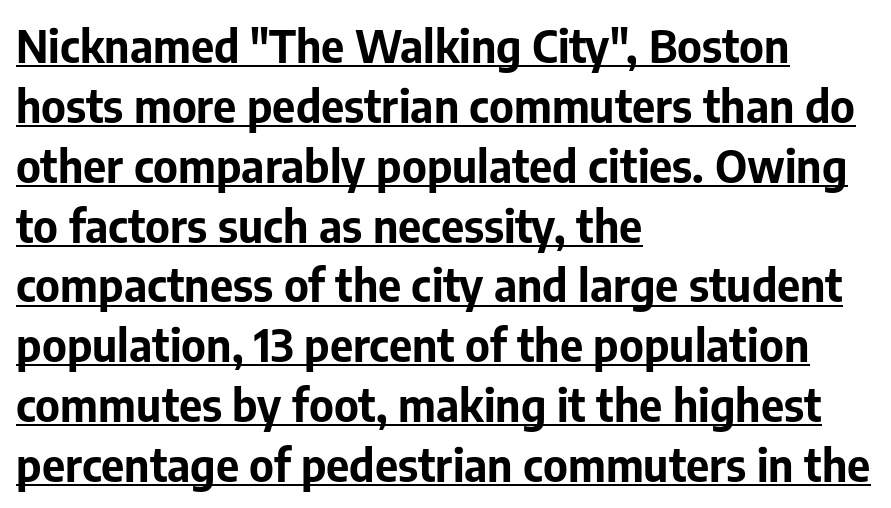
The image shows 45 px bold sans-serif type, upright; set left-aligned, normal line spacing (1.33x), normal letter spacing, underlined; low stroke contrast and a medium x-height.
